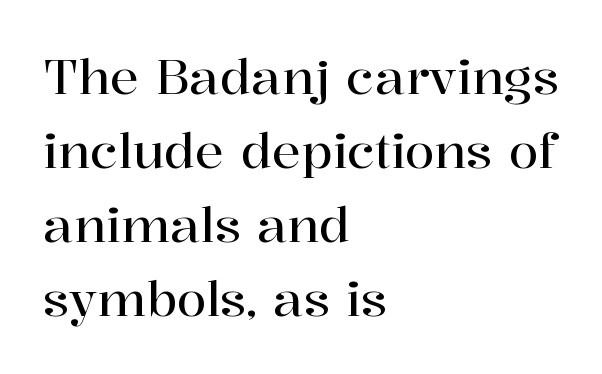
The image shows 48 px serif type, upright; set left-aligned, normal line spacing (1.54x), normal letter spacing, not underlined; high stroke contrast and a medium x-height.
